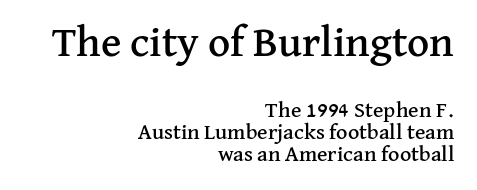
If you drew a ruler down the right edge, every line would touch it. Is this a sans? No — the strokes have serifs. The horizontal fit of the characters is conventional and even. A typesetter would call this proportional, since set widths differ per character. A roman cut, with each character standing at attention.
